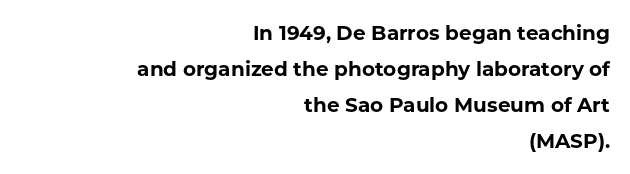
Right-aligned paragraph, ragged on the left. Honestly, the letter spacing is just normal — you wouldn't notice it. Characters remain perfectly vertical along every line. This is heavy type, rendered in bold. The space directly below the letters is spotless.
